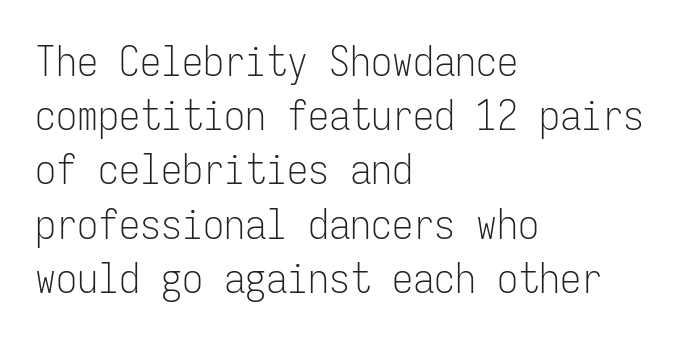
You can tell from the bare stems that sans-serif type was used. You could count columns in this text — the font is strictly monospaced. Reading down the column, the eye jumps a familiar distance to each next line. Letters have the restrained weight of plain body copy at most. Is the letter spacing exaggerated? No — it looks like the ordinary default. You can tell it's not italic because the verticals are truly vertical.
